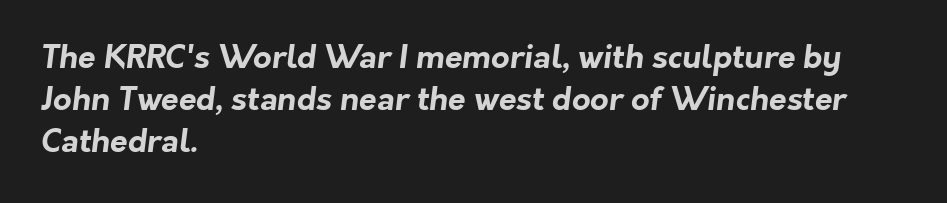
The rendering uses natural spacing where letterforms have individual widths. Lines of text with bare space underneath. Evenly set lines give the paragraph a standard silhouette. Where is the straight margin? On the left. Short note: letters normally spaced.
